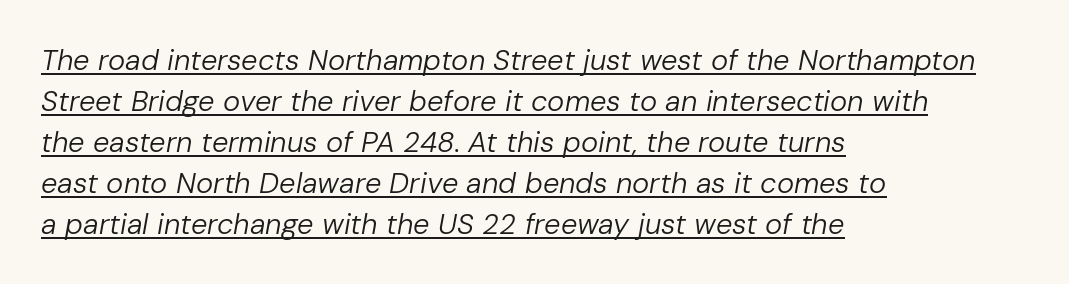
{"italic": "yes", "lean": "right", "slant_degrees": 10, "bold": "no", "weight": "regular", "width": "normal", "stroke_contrast": "low", "x_height": "medium", "monospaced": "no", "underline": "yes", "align": "left", "line_spacing": "normal", "line_spacing_ratio": 1.41, "letter_spacing": "normal", "letter_spacing_em": 0.0, "glyph_px": 29}
